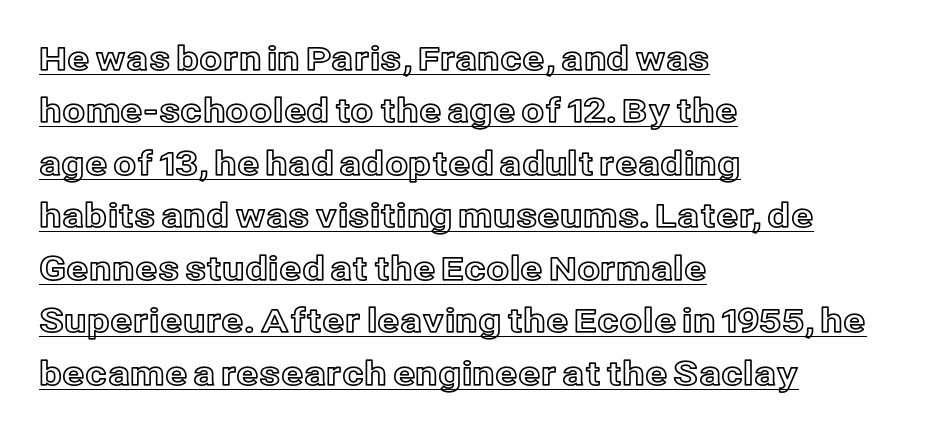
{"italic": "no", "width": "normal", "x_height": "medium", "monospaced": "no", "underline": "yes", "align": "left", "line_spacing": "normal", "line_spacing_ratio": 1.59, "letter_spacing": "normal", "letter_spacing_em": 0.0, "glyph_px": 33}
